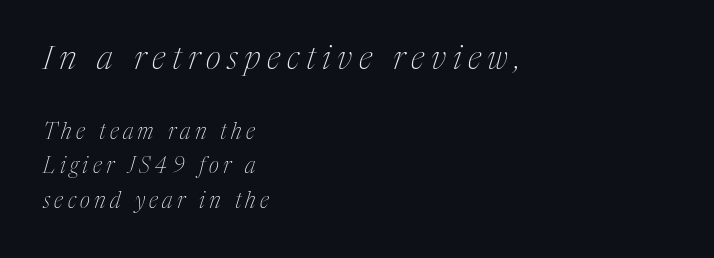
{"serif": "yes", "italic": "yes", "lean": "right", "slant_degrees": 17, "bold": "no", "weight": "thin", "width": "condensed", "stroke_contrast": "medium", "x_height": "medium", "monospaced": "no", "underline": "no", "align": "left", "line_spacing": "normal", "line_spacing_ratio": 1.58, "letter_spacing": "wide", "letter_spacing_em": 0.2, "larger_block": "first", "size_ratio": 1.5, "glyph_px": 33}
